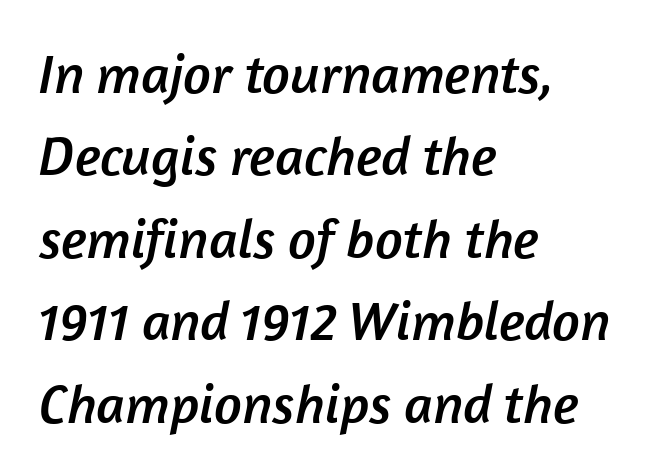
{"serif": "no", "width": "normal", "stroke_contrast": "low", "x_height": "medium", "monospaced": "no", "underline": "no", "align": "left", "line_spacing": "normal", "line_spacing_ratio": 1.5, "letter_spacing": "normal", "letter_spacing_em": 0.0, "glyph_px": 55}
